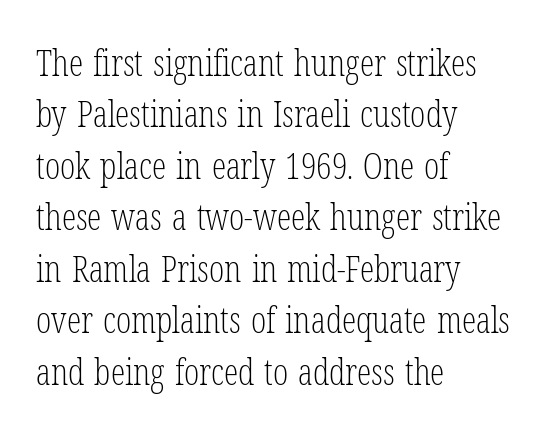
The characters are drawn with everyday or finer stroke widths. The words here are not underlined. The letters advance in unequal steps, a hallmark of proportional type. The letters carry serifs — small finishing strokes at the ends of their stems. The space between consecutive lines is moderate. Alignment: flush left.
